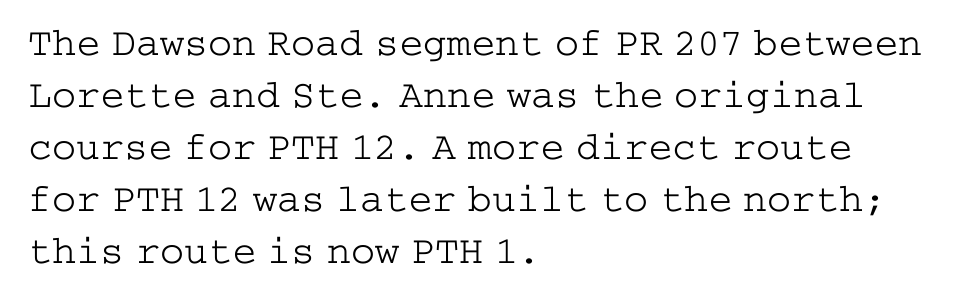
Q: Is the text bold? A: No.
Q: Is the text italic (slanted)? A: No, it is upright.
Q: Is the typeface a serif or a sans-serif typeface? A: Serif.
Q: Is the text underlined? A: No.
Q: How is the paragraph aligned? A: Left-aligned.
Q: Is the spacing between letters normal or unusually wide? A: Normal.
Q: Is the spacing between lines tight, normal or loose? A: Normal.
Q: Width (condensed, normal, or wide)? A: Wide.
Q: Stroke contrast? A: Low.
Q: x-height? A: Medium.
